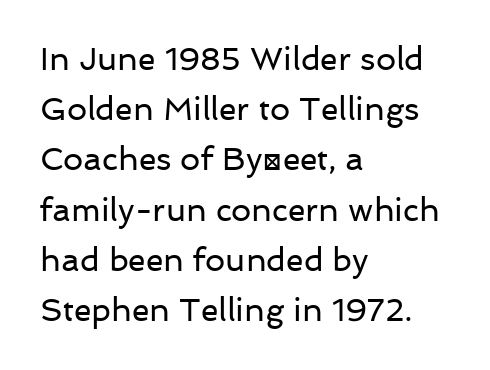
{"serif": "no", "italic": "no", "bold": "no", "weight": "regular", "width": "normal", "stroke_contrast": "low", "x_height": "medium", "monospaced": "no", "underline": "no", "align": "left", "line_spacing": "normal", "line_spacing_ratio": 1.57, "letter_spacing": "normal", "letter_spacing_em": 0.0, "glyph_px": 32}
